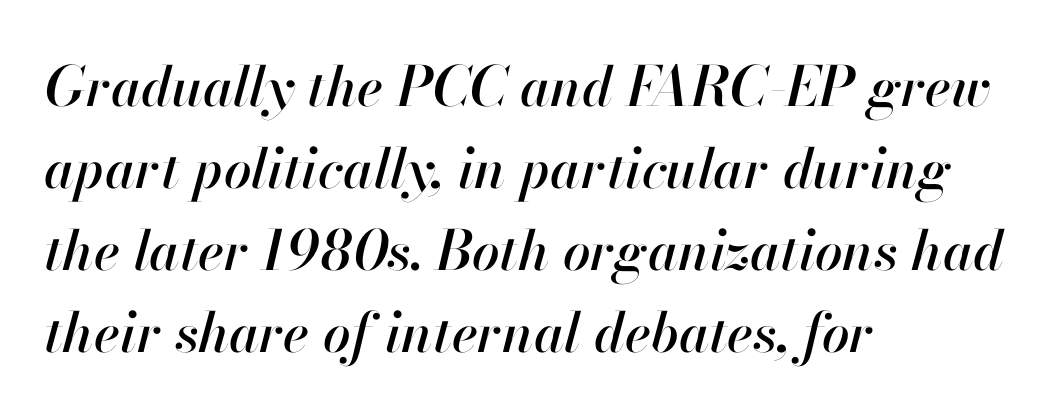
These lines are set flush left with a ragged right edge. Plain, unruled lines of type. The rendering applies a slant to the glyphs. This sample keeps an unexceptional amount of space between lines. Note the varied advance widths — an 'i' is clearly narrower than an 'm'. The face used here is rendered with its standard letterfit.
